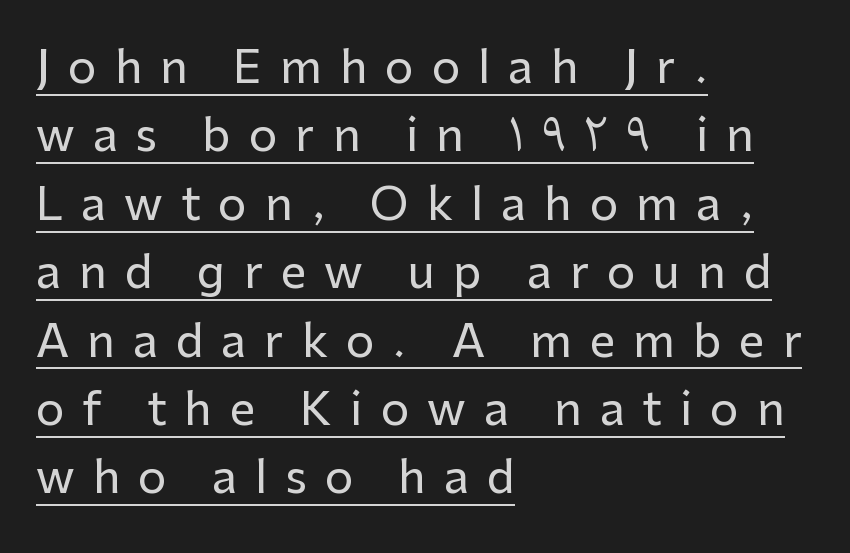
Line starts are locked; line ends wander. What stands out about the letter spacing? Its width — letters are far apart. Vertical strokes here are truly vertical. Character widths vary here, with narrow letters taking less room than wide ones. Letterform terminals end flat and unadorned throughout the passage.
